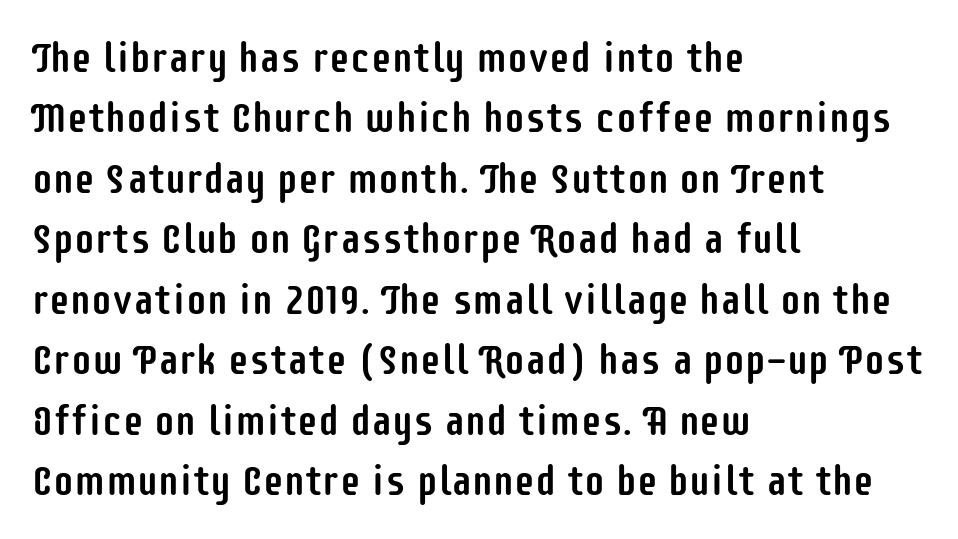
Each letter keeps its own natural width here, so spacing adapts to shape. The passage is arranged the way most books set body copy — flush left. Evenly set lines give the paragraph a standard silhouette. Serifs: no, the terminals of the letterforms are clean. Tracking here is standard; glyphs follow each other at the usual distance.
